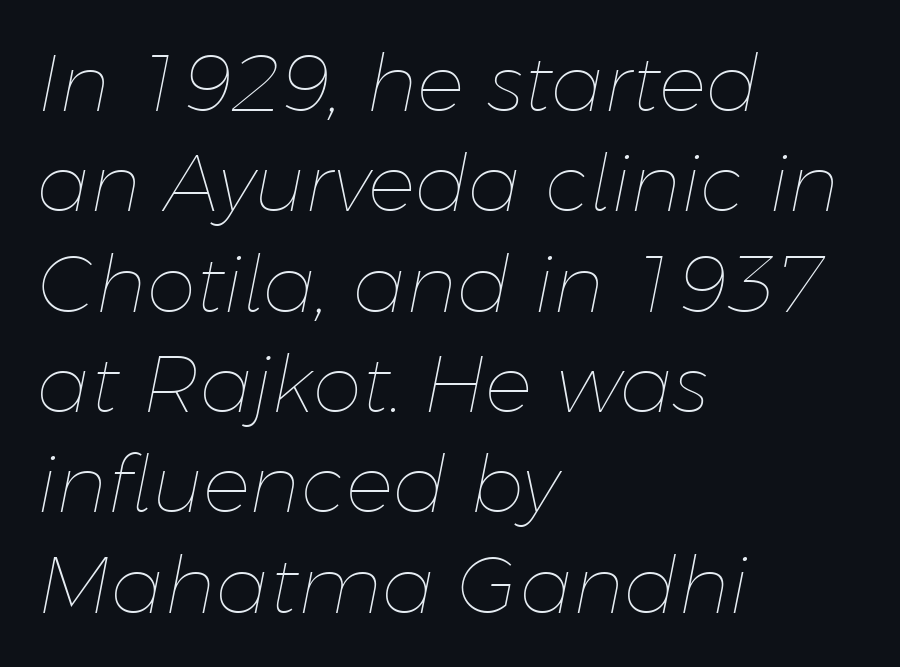
The image shows 79 px thin type, italic (leaning right); set left-aligned, normal line spacing (1.27x), normal letter spacing, not underlined; low stroke contrast and a medium x-height.
